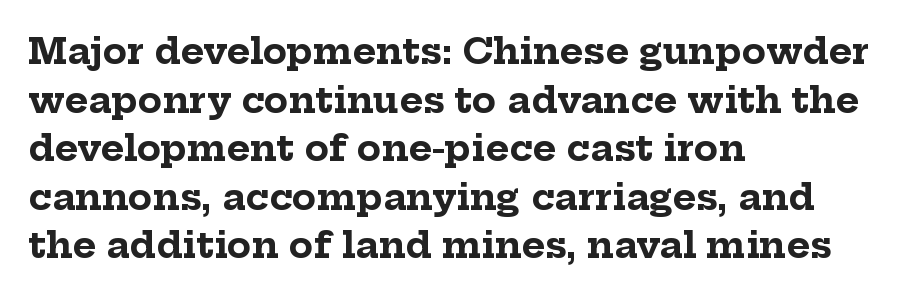
The letters advance in unequal steps, a hallmark of proportional type. The lines sit at an ordinary, default distance from one another. A bare baseline throughout the passage. The lettering stays uniformly vertical, giving the passage a roman look. Students, note that the glyphs here touch the page at normal intervals. As a designer I'd log this as weight 700, bold.
